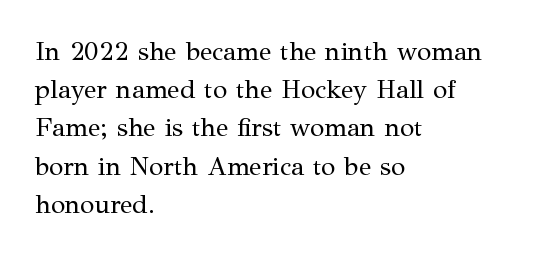
The vertical gap from one line to the next is medium. Quick note: underline off. The characters are drawn with everyday or finer stroke widths. A typesetter would mark this as roman, not italic. Caption: multi-line text, flush left, ragged right.
